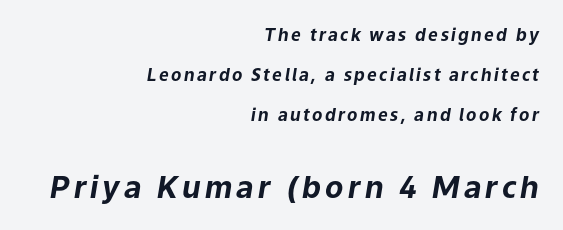
Q: Is the text bold? A: Yes.
Q: Is the text italic (slanted)? A: Yes, it leans right by about 9 degrees.
Q: Is the text underlined? A: No.
Q: How is the paragraph aligned? A: Right-aligned.
Q: Is the spacing between lines tight, normal or loose? A: Loose.
Q: Which block of text is set in a larger size, the first (top) or the second (bottom)? A: The second (bottom) one.
Q: Width (condensed, normal, or wide)? A: Normal.
Q: Stroke contrast? A: Low.
Q: x-height? A: Medium.
Q: Monospaced? A: No.
